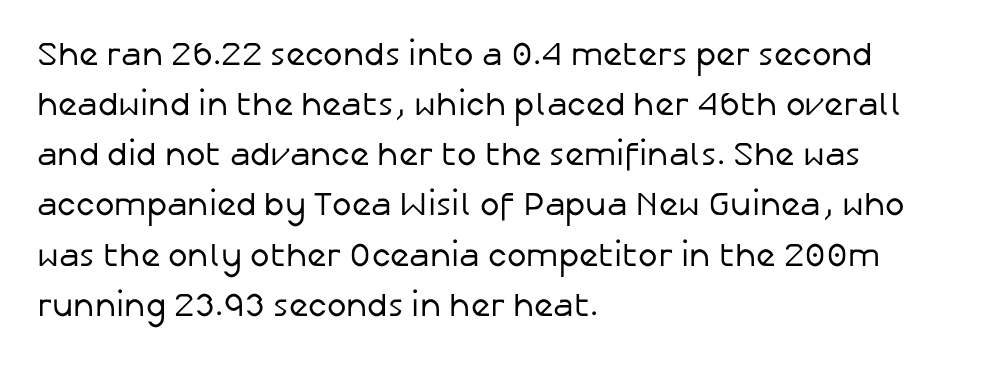
Letters have the restrained weight of plain body copy at most. Examine the stroke ends and you'll find no serifs. What's the leading like? Ordinary, nothing unusual. Spacing verdict: proportional, widths tailored to each character.
